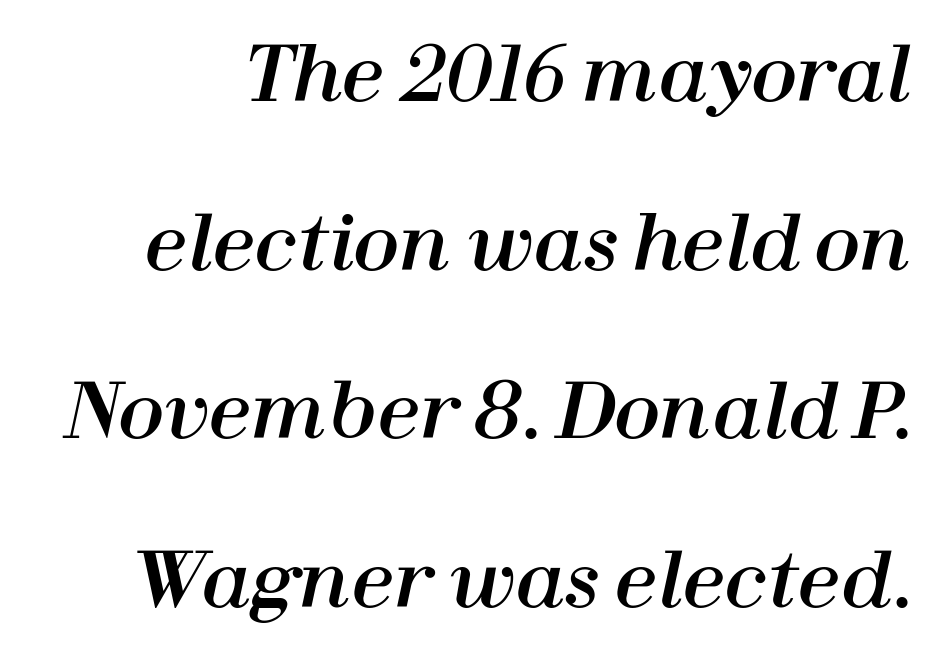
Do the characters align in a grid? No, the font is proportional. Inter-character spacing is left at the font's built-in metrics. Honestly, the rows look like they've been pulled way apart. The zone under the glyphs is completely vacant. There's an unmistakable incline to the writing here.
